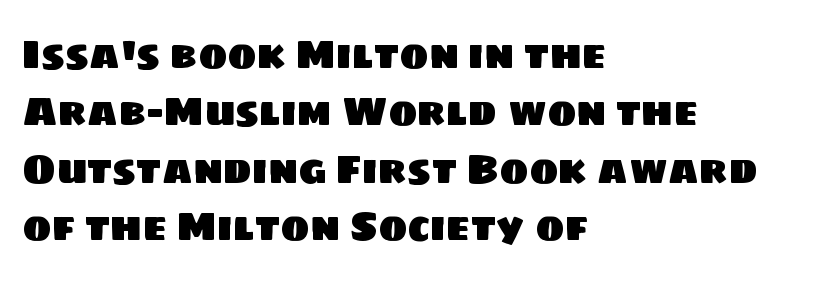
{"serif": "no", "width": "normal", "stroke_contrast": "low", "x_height": "large", "monospaced": "no", "underline": "no", "align": "left", "line_spacing": "normal", "line_spacing_ratio": 1.47, "letter_spacing": "normal", "letter_spacing_em": 0.0, "glyph_px": 39}
